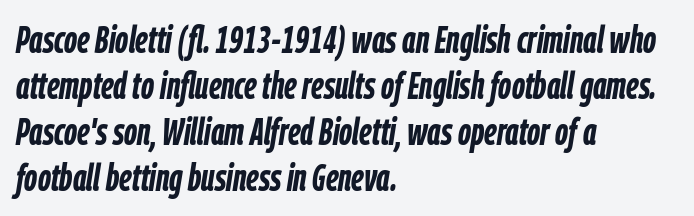
The image shows 38 px semibold, condensed type, italic (leaning right); set left-aligned, line spacing 1.21x, normal letter spacing, not underlined; low stroke contrast and a medium x-height.
